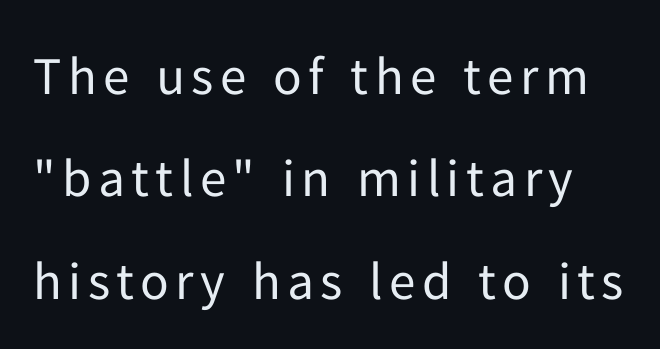
{"serif": "no", "italic": "no", "bold": "no", "weight": "regular", "width": "normal", "stroke_contrast": "low", "x_height": "medium", "monospaced": "no", "underline": "no", "line_spacing": "loose", "line_spacing_ratio": 1.93, "glyph_px": 53}
